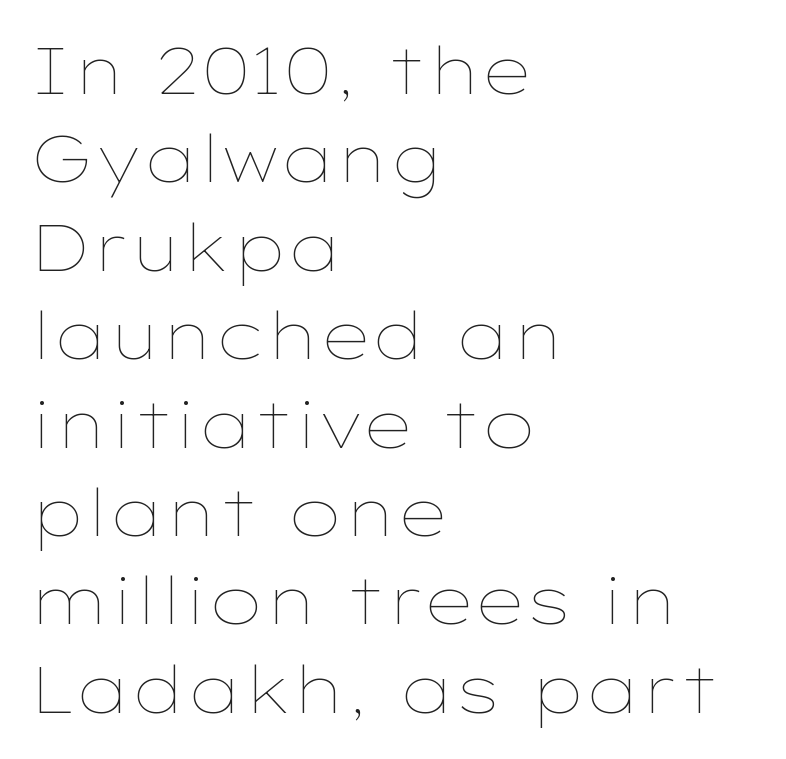
{"italic": "no", "bold": "no", "weight": "thin", "width": "wide", "stroke_contrast": "low", "x_height": "medium", "monospaced": "no", "underline": "no", "align": "left", "line_spacing": "normal", "line_spacing_ratio": 1.36, "letter_spacing": "normal", "letter_spacing_em": 0.0, "glyph_px": 65}
